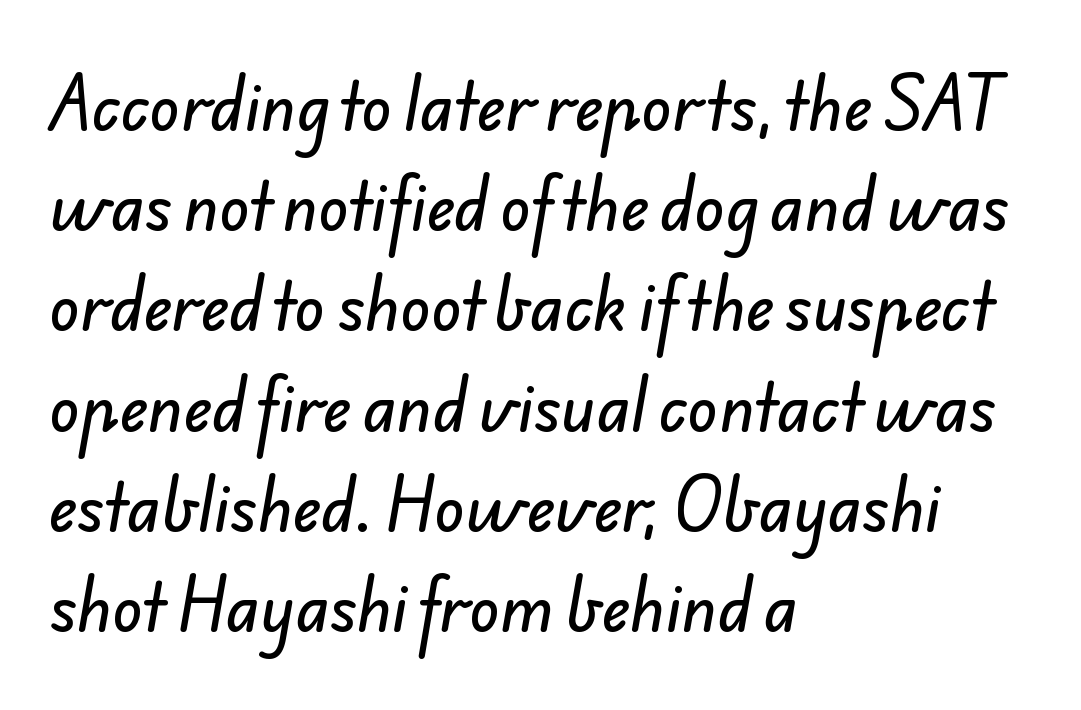
{"serif": "no", "width": "normal", "stroke_contrast": "low", "x_height": "small", "monospaced": "no", "underline": "no", "align": "left", "line_spacing": "normal", "line_spacing_ratio": 1.59, "letter_spacing": "normal", "letter_spacing_em": 0.0, "glyph_px": 63}
